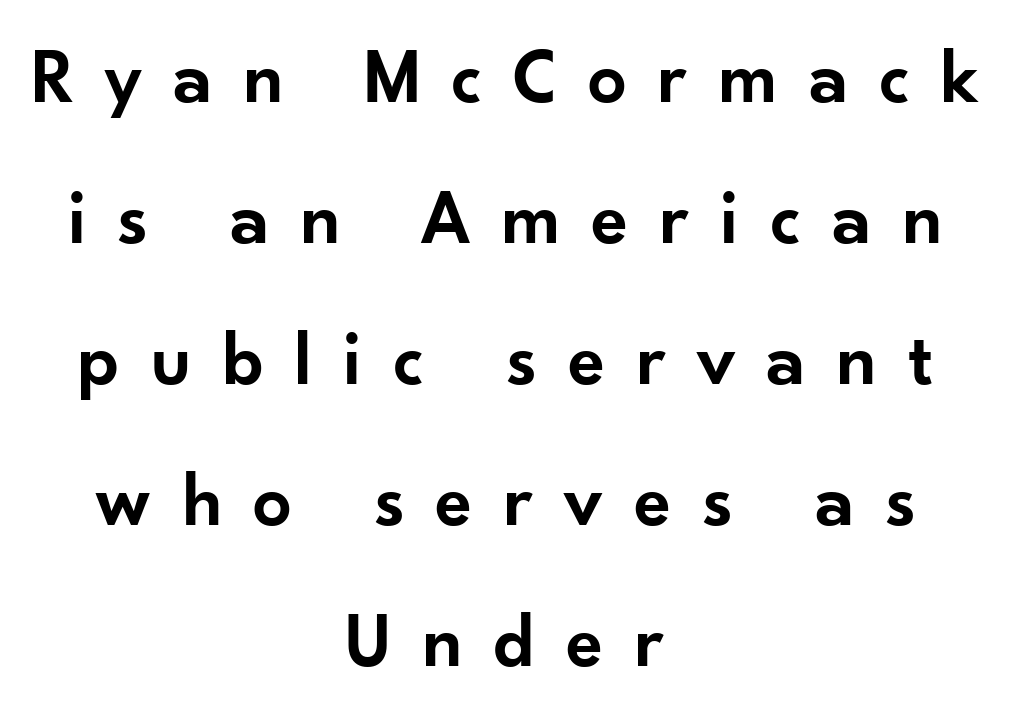
Students, this is semibold: more ink than regular, less than bold. The text block is weighted toward neither margin, spreading evenly from the middle. The face used here is proportionally spaced, like ordinary book or web type. The foot of each line stays bare and open. Look at the bottom of the vertical strokes: they stop flat, with no serifs. Words appear elongated and porous because spacing is wide.
